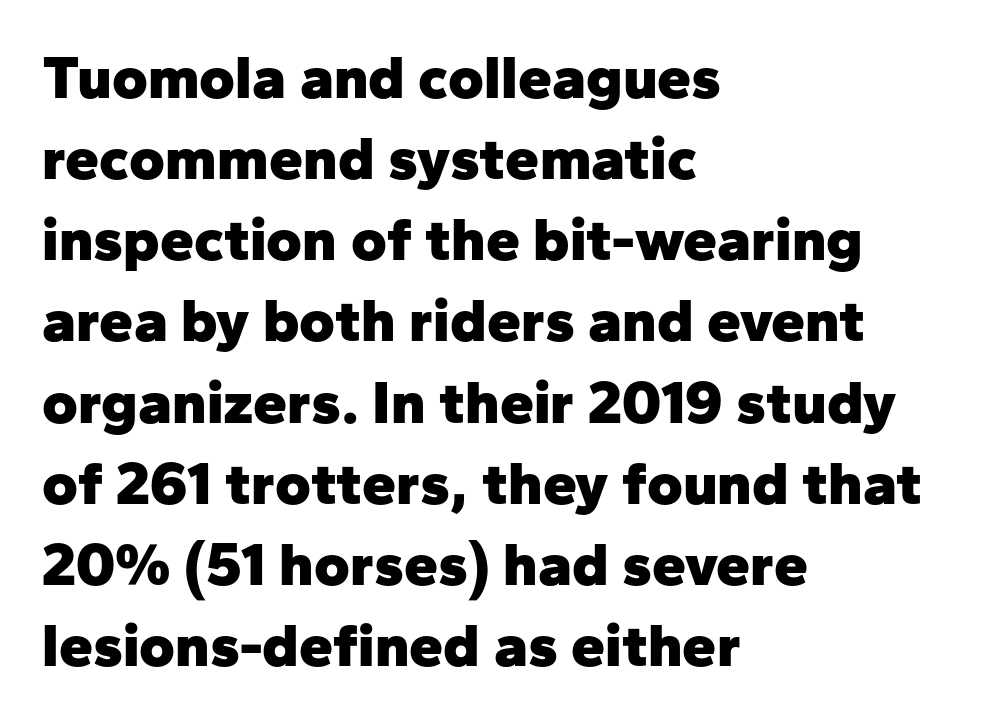
Q: Is the text bold? A: Yes.
Q: Is the text italic (slanted)? A: No, it is upright.
Q: Is the typeface a serif or a sans-serif typeface? A: Sans-serif.
Q: Is the text underlined? A: No.
Q: How is the paragraph aligned? A: Left-aligned.
Q: Is the spacing between letters normal or unusually wide? A: Normal.
Q: Is the spacing between lines tight, normal or loose? A: Normal.
Q: Width (condensed, normal, or wide)? A: Normal.
Q: Stroke contrast? A: Low.
Q: x-height? A: Medium.
Q: Monospaced? A: No.
